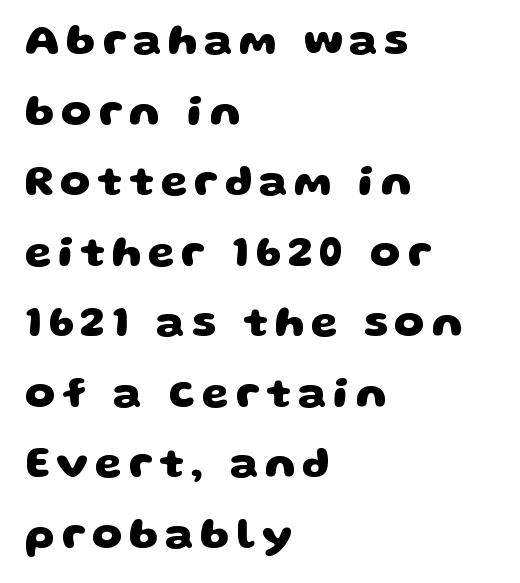
Q: Is the text bold? A: Yes.
Q: Is the typeface a serif or a sans-serif typeface? A: Sans-serif.
Q: Is the text underlined? A: No.
Q: How is the paragraph aligned? A: Left-aligned.
Q: Is the spacing between lines tight, normal or loose? A: Normal.
Q: Width (condensed, normal, or wide)? A: Wide.
Q: Stroke contrast? A: Low.
Q: x-height? A: Large.
Q: Monospaced? A: No.
